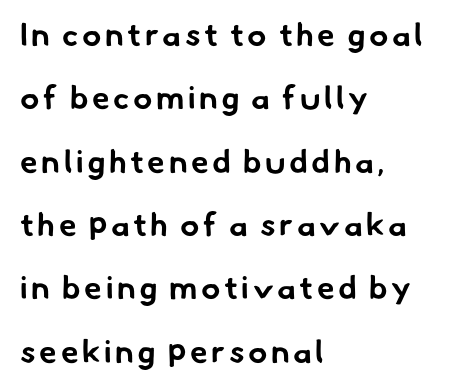
The image shows 32 px bold sans-serif type; set left-aligned, loose line spacing (1.98x), not underlined; low stroke contrast and a small x-height.
